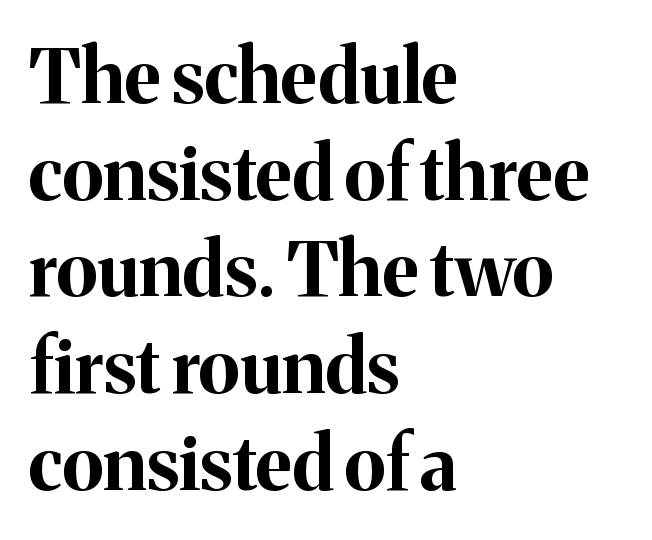
Each letter keeps its own natural width here, so spacing adapts to shape. Visually the block forms a straight wall on the left and a jagged coastline on the right. Interline gaps are of average width in this sample. The text was rendered using a seriffed face with decorative stroke endings.
